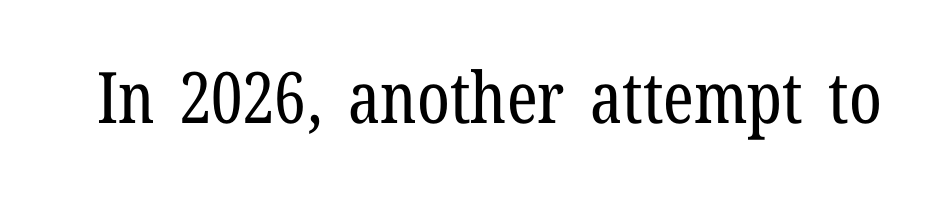
Q: Is the text bold? A: No.
Q: Is the text italic (slanted)? A: No, it is upright.
Q: Is the typeface a serif or a sans-serif typeface? A: Serif.
Q: Is the text underlined? A: No.
Q: Is the spacing between letters normal or unusually wide? A: Normal.
Q: Width (condensed, normal, or wide)? A: Condensed.
Q: Stroke contrast? A: Low.
Q: x-height? A: Medium.
Q: Monospaced? A: No.
